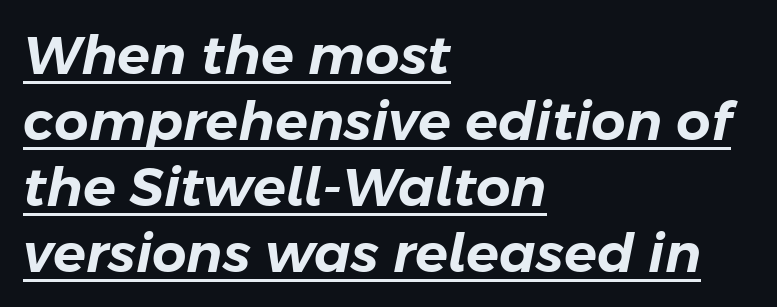
{"italic": "yes", "lean": "right", "slant_degrees": 11, "width": "normal", "stroke_contrast": "low", "x_height": "medium", "monospaced": "no", "underline": "yes", "align": "left", "line_spacing_ratio": 1.22, "letter_spacing": "normal", "letter_spacing_em": 0.0, "glyph_px": 54}
